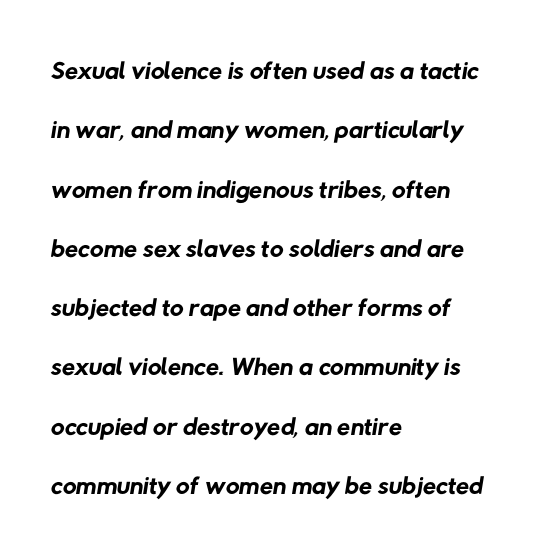
Unbolded letterforms with no extra heft. Classification — sans serif. Between one letter and the next there's only the usual sliver of space. The string is rendered with underlining switched off. Typeset ragged right — the left edge is the straight one.
